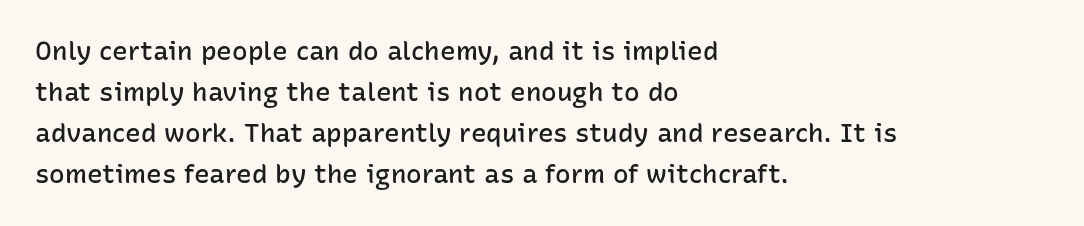
The image shows 26 px text type, upright; set left-aligned, normal line spacing (1.58x), normal letter spacing, not underlined.
